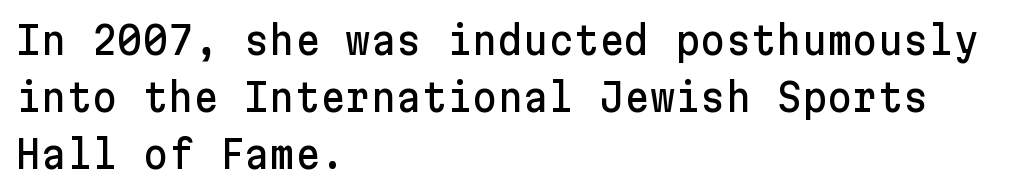
Q: Is the text italic (slanted)? A: No, it is upright.
Q: Is the typeface a serif or a sans-serif typeface? A: Sans-serif.
Q: Is the text underlined? A: No.
Q: How is the paragraph aligned? A: Left-aligned.
Q: Is the spacing between letters normal or unusually wide? A: Normal.
Q: Is the spacing between lines tight, normal or loose? A: Normal.
Q: Width (condensed, normal, or wide)? A: Normal.
Q: Stroke contrast? A: Low.
Q: x-height? A: Medium.
